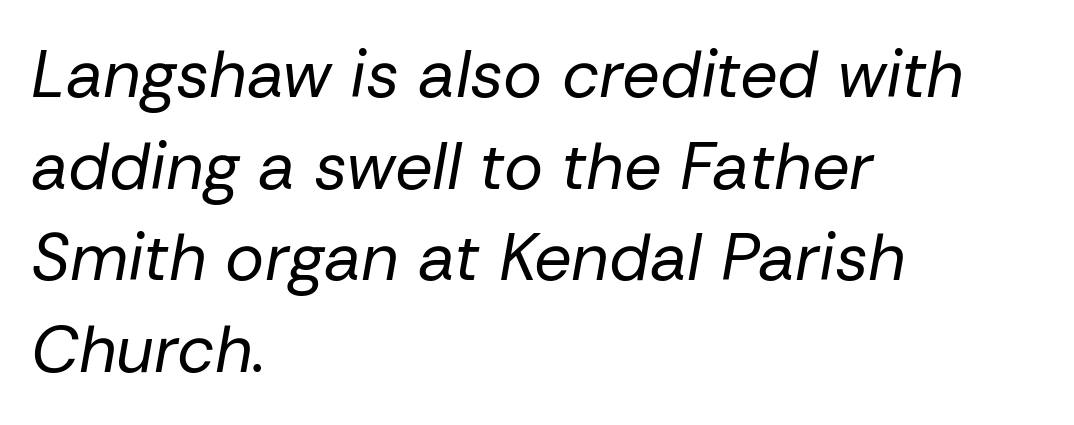
The passage shown has conventional tracking throughout. Note the varied advance widths — an 'i' is clearly narrower than an 'm'. Emphasis-style slanted type is in use. Each row of text sits above clean, open space. Every row of glyphs begins at an identical x-position on the left.
